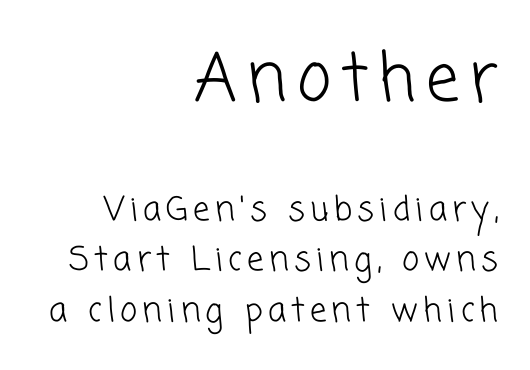
{"serif": "no", "bold": "no", "weight": "light", "width": "normal", "stroke_contrast": "low", "x_height": "medium", "monospaced": "no", "underline": "no", "align": "right", "line_spacing": "normal", "line_spacing_ratio": 1.53, "larger_block": "first", "size_ratio": 2.0, "glyph_px": 66}
